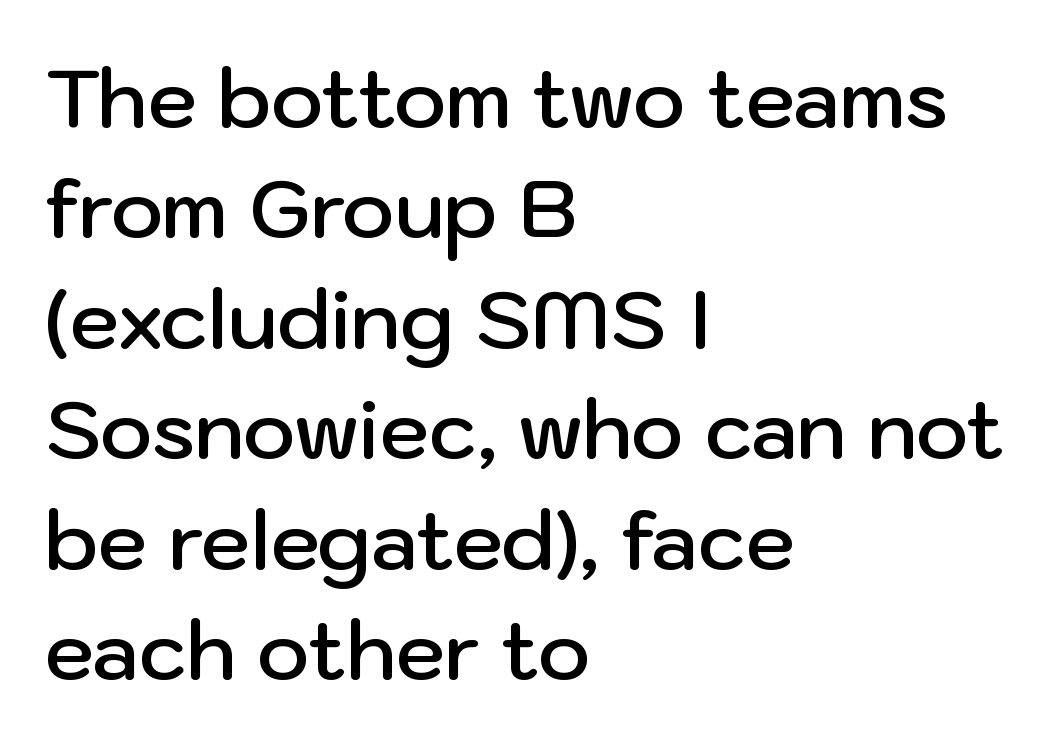
Check where the strokes stop: nothing finishes them off — pure sans. The passage shown stacks its lines at a standard gap. Reading down the block, your eye returns to a fixed left position each line. These words are printed semibold, heavier than regular yet not bold.
